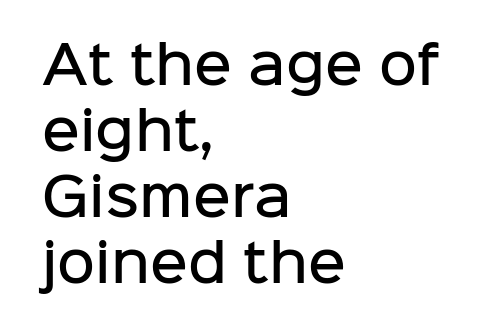
{"serif": "no", "italic": "no", "bold": "semi", "weight": "semibold", "width": "normal", "stroke_contrast": "low", "x_height": "medium", "monospaced": "no", "underline": "no", "align": "left", "line_spacing": "normal", "line_spacing_ratio": 1.27, "letter_spacing": "normal", "letter_spacing_em": 0.0, "glyph_px": 52}
